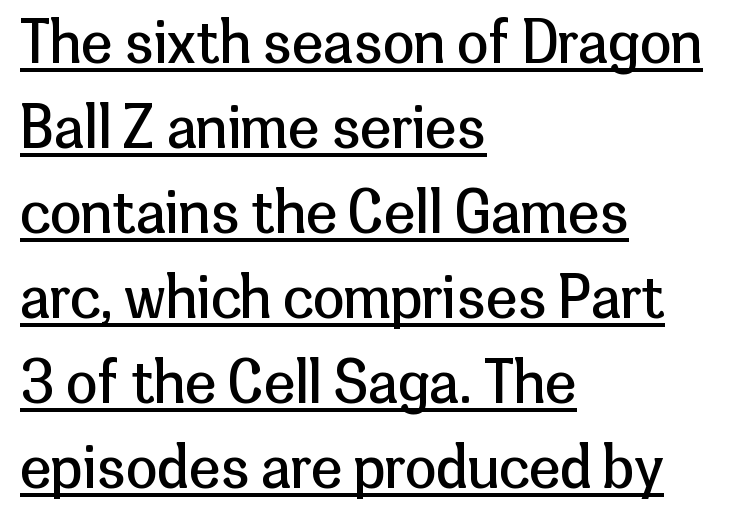
Q: Is the text bold? A: No.
Q: Is the text italic (slanted)? A: No, it is upright.
Q: Is the typeface a serif or a sans-serif typeface? A: Sans-serif.
Q: Is the text underlined? A: Yes.
Q: How is the paragraph aligned? A: Left-aligned.
Q: Is the spacing between letters normal or unusually wide? A: Normal.
Q: Is the spacing between lines tight, normal or loose? A: Normal.
Q: Width (condensed, normal, or wide)? A: Normal.
Q: Stroke contrast? A: Low.
Q: x-height? A: Medium.
Q: Monospaced? A: No.
